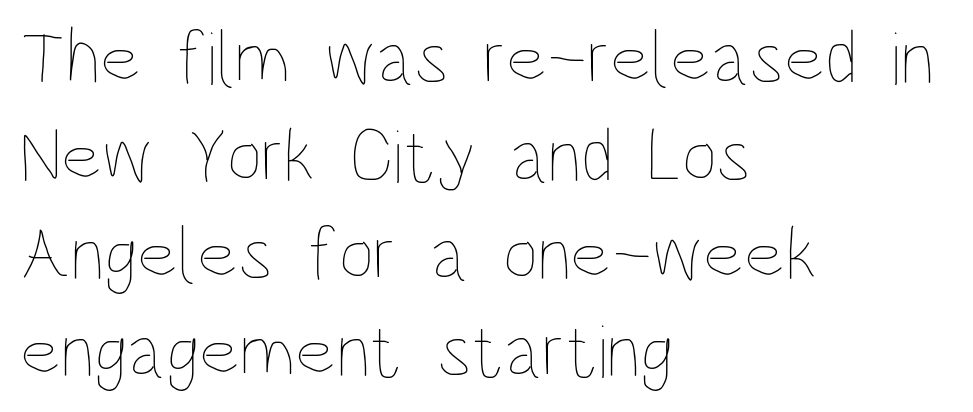
The image shows 77 px thin, condensed type, upright; set left-aligned, normal line spacing (1.27x), normal letter spacing, not underlined; low stroke contrast and a large x-height.
